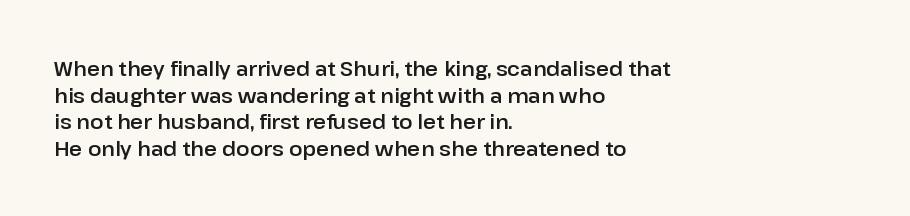
Q: Is the text italic (slanted)? A: No, it is upright.
Q: Is the text underlined? A: No.
Q: How is the paragraph aligned? A: Left-aligned.
Q: Is the spacing between letters normal or unusually wide? A: Normal.
Q: Is the spacing between lines tight, normal or loose? A: Normal.
